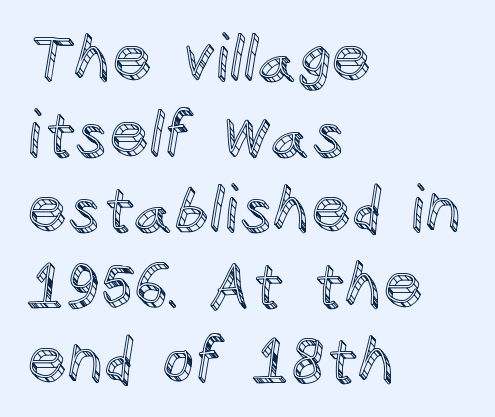
Q: Is the text italic (slanted)? A: Yes.
Q: Is the text underlined? A: No.
Q: How is the paragraph aligned? A: Left-aligned.
Q: Is the spacing between letters normal or unusually wide? A: Normal.
Q: Width (condensed, normal, or wide)? A: Normal.
Q: x-height? A: Large.
Q: Monospaced? A: No.
